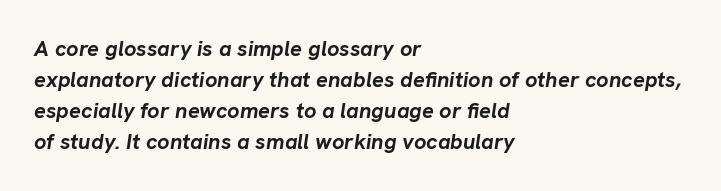
The image shows 22 px bold type, italic (leaning right); set left-aligned, normal line spacing (1.41x), normal letter spacing, not underlined.
